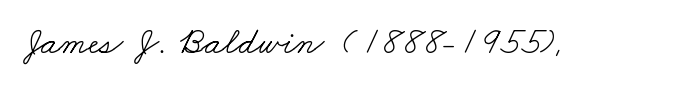
Q: Is the text bold? A: No.
Q: Is the typeface a serif or a sans-serif typeface? A: Serif.
Q: Is the text underlined? A: No.
Q: Is the spacing between letters normal or unusually wide? A: Normal.
Q: Width (condensed, normal, or wide)? A: Wide.
Q: Stroke contrast? A: Low.
Q: x-height? A: Small.
Q: Monospaced? A: No.
